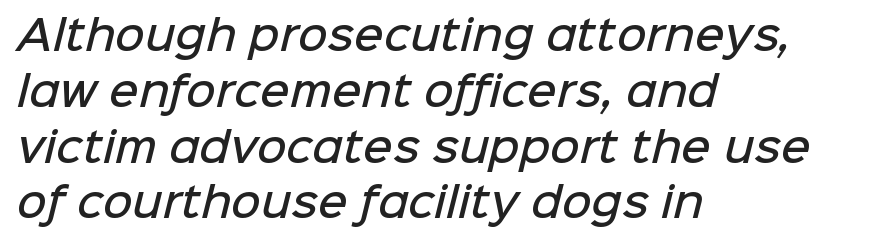
The image shows 41 px semibold sans-serif type; set left-aligned, normal line spacing (1.36x), normal letter spacing, not underlined; low stroke contrast and a medium x-height.
